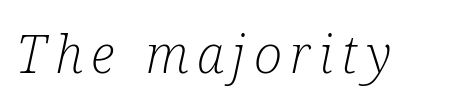
The image shows 53 px light, condensed serif type, italic (leaning right); set not underlined; low stroke contrast and a medium x-height.
